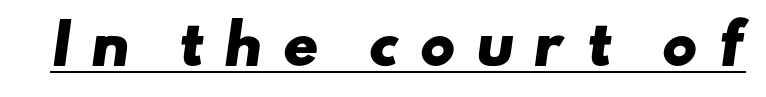
{"serif": "no", "bold": "yes", "weight": "heavy", "width": "wide", "stroke_contrast": "low", "x_height": "small", "monospaced": "no", "underline": "yes", "letter_spacing": "wide", "letter_spacing_em": 0.36, "glyph_px": 54}
